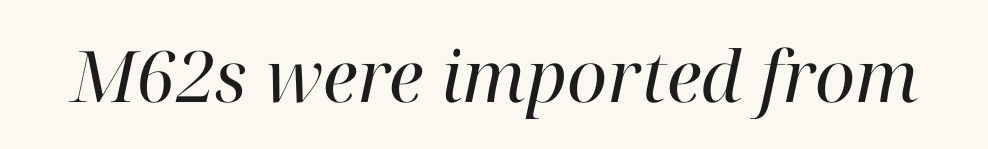
Q: Is the text bold? A: No.
Q: Is the text italic (slanted)? A: Yes, it leans right by about 12 degrees.
Q: Is the typeface a serif or a sans-serif typeface? A: Serif.
Q: Is the text underlined? A: No.
Q: Is the spacing between letters normal or unusually wide? A: Normal.
Q: Width (condensed, normal, or wide)? A: Normal.
Q: Stroke contrast? A: High.
Q: x-height? A: Medium.
Q: Monospaced? A: No.
